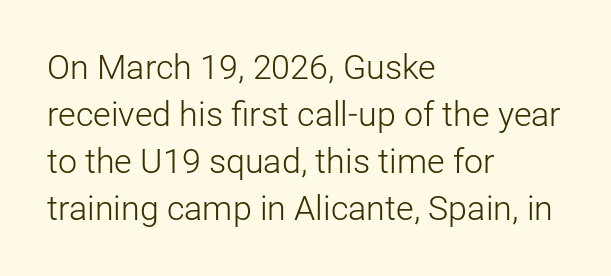
The image shows 34 px light sans-serif type, upright; set left-aligned, normal line spacing (1.38x), normal letter spacing, not underlined; low stroke contrast and a medium x-height.
